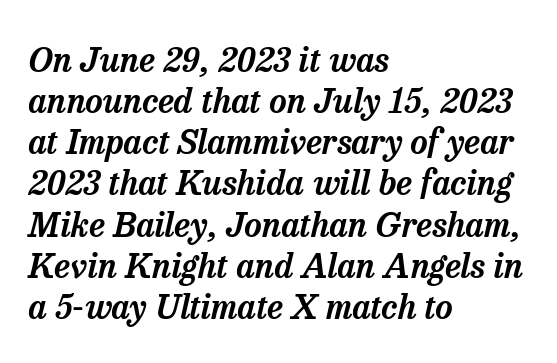
How are the letters spaced? Ordinarily, with no added tracking. One-word summary of the alignment: left. You can tell it's italic because the verticals aren't actually vertical. This rendering features lettering with no underline.
